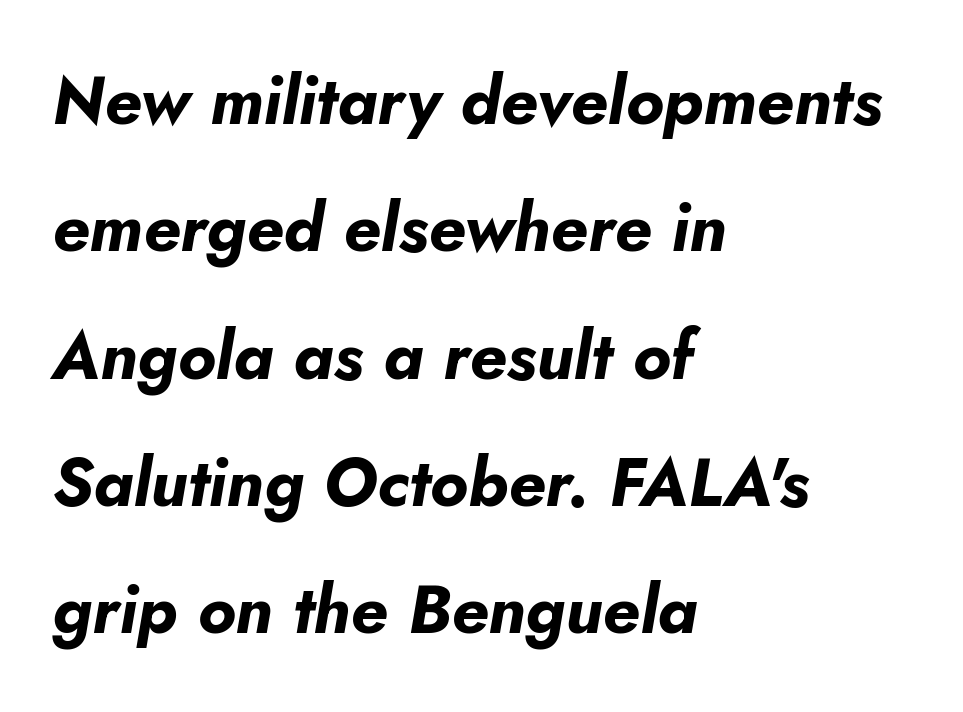
Q: Is the text bold? A: Yes.
Q: Is the text italic (slanted)? A: Yes, it leans right by about 5 degrees.
Q: Is the text underlined? A: No.
Q: How is the paragraph aligned? A: Left-aligned.
Q: Is the spacing between letters normal or unusually wide? A: Normal.
Q: Is the spacing between lines tight, normal or loose? A: Loose.
Q: Width (condensed, normal, or wide)? A: Normal.
Q: Stroke contrast? A: Low.
Q: x-height? A: Small.
Q: Monospaced? A: No.
